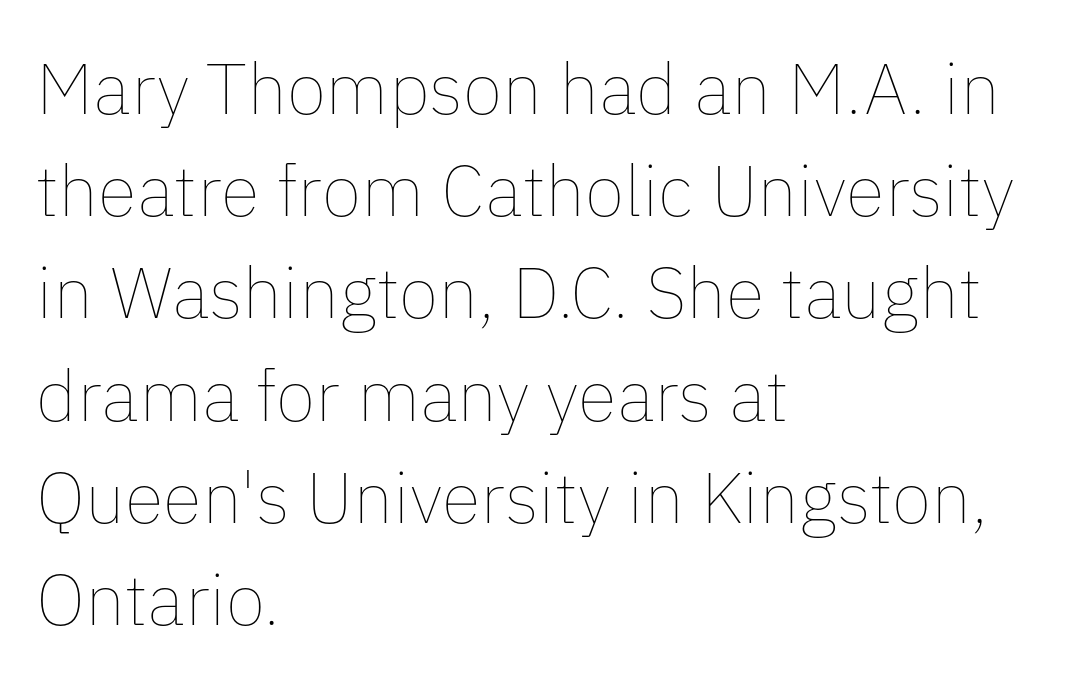
{"italic": "no", "bold": "no", "weight": "thin", "width": "normal", "stroke_contrast": "low", "x_height": "medium", "monospaced": "no", "underline": "no", "align": "left", "line_spacing": "normal", "line_spacing_ratio": 1.42, "letter_spacing": "normal", "letter_spacing_em": 0.0, "glyph_px": 72}
